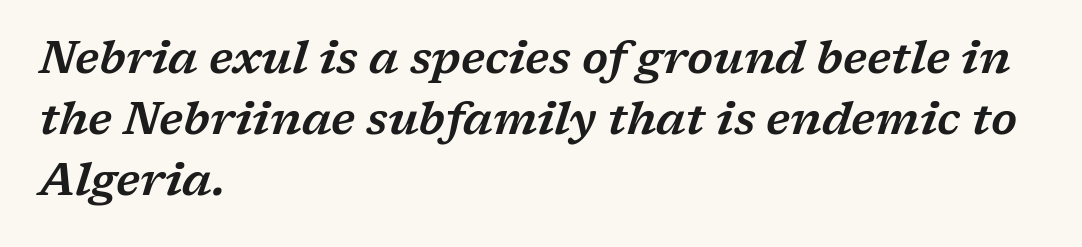
The image shows 45 px wide serif type, italic (leaning right); set left-aligned, normal line spacing (1.36x), normal letter spacing, not underlined; low stroke contrast and a medium x-height.
